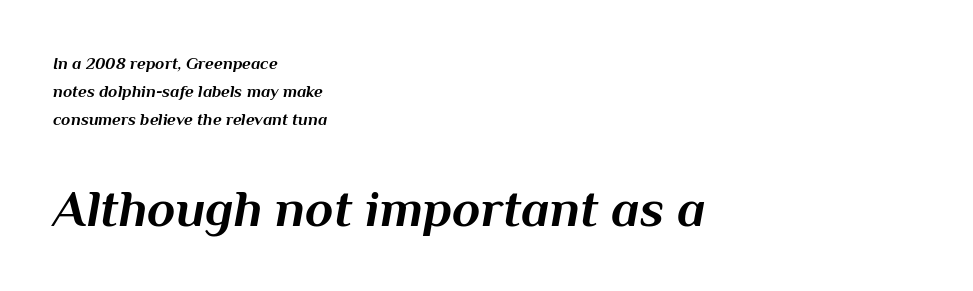
Q: Is the text bold? A: Yes.
Q: Is the text italic (slanted)? A: Yes, it leans right by about 10 degrees.
Q: Is the text underlined? A: No.
Q: How is the paragraph aligned? A: Left-aligned.
Q: Is the spacing between letters normal or unusually wide? A: Normal.
Q: Is the spacing between lines tight, normal or loose? A: Normal.
Q: Which block of text is set in a larger size, the first (top) or the second (bottom)? A: The second (bottom) one.
Q: Width (condensed, normal, or wide)? A: Normal.
Q: Stroke contrast? A: Medium.
Q: x-height? A: Medium.
Q: Monospaced? A: No.
